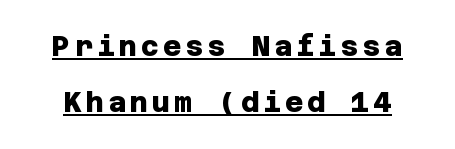
The image shows 28 px heavy sans-serif type; set loose line spacing (2.01x), underlined; low stroke contrast and a large x-height.
